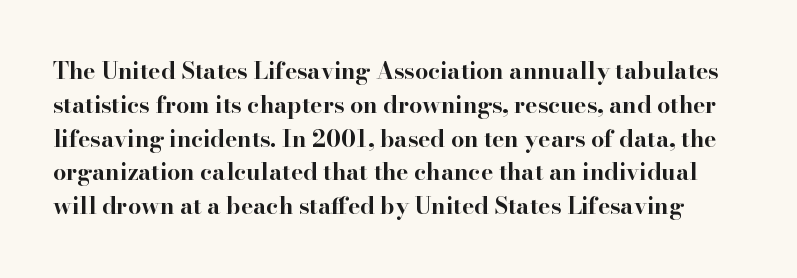
The image shows 23 px bold type, upright; set normal line spacing (1.47x), normal letter spacing, not underlined.
